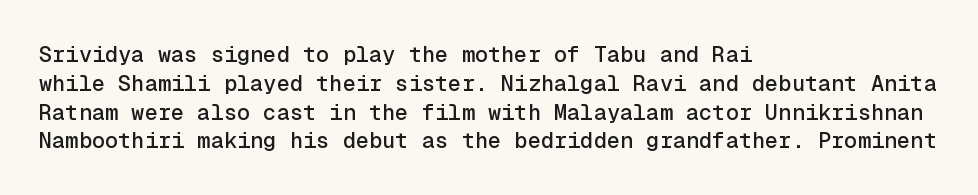
The image shows 22 px text type, upright; set left-aligned, normal line spacing (1.31x), normal letter spacing, not underlined.
